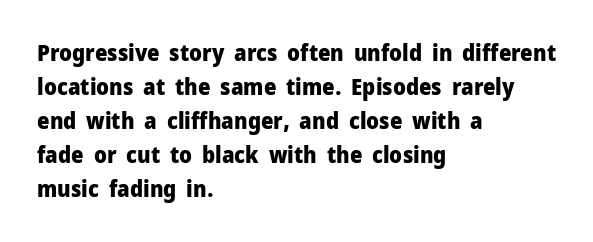
{"italic": "no", "bold": "yes", "underline": "no", "align": "left", "line_spacing": "normal", "line_spacing_ratio": 1.55, "letter_spacing": "normal", "letter_spacing_em": 0.0, "glyph_px": 22}
